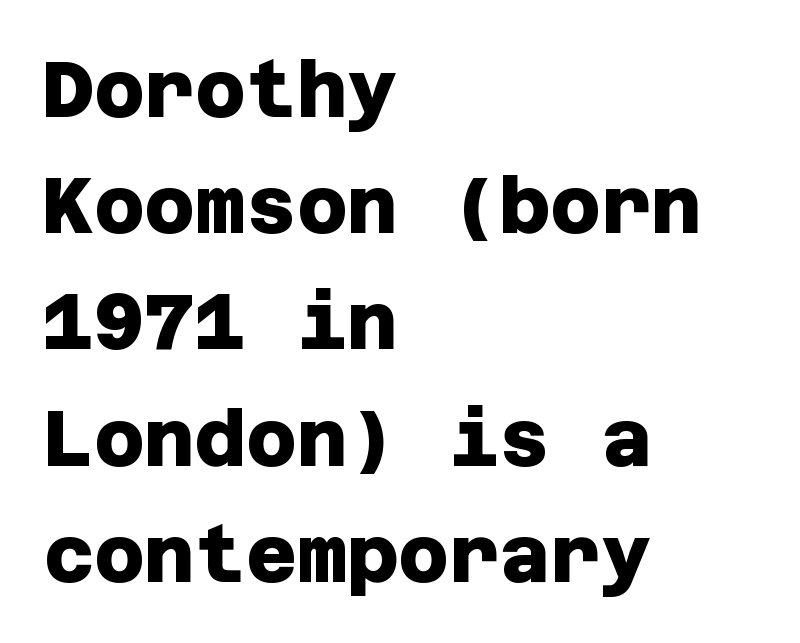
How are the letters spaced? Ordinarily, with no added tracking. No feet cap the strokes, marking this as sans-serif type. Regarding leading, the lines here are spaced in the standard way. Does the weight exceed regular? Yes, all the way to bold.
